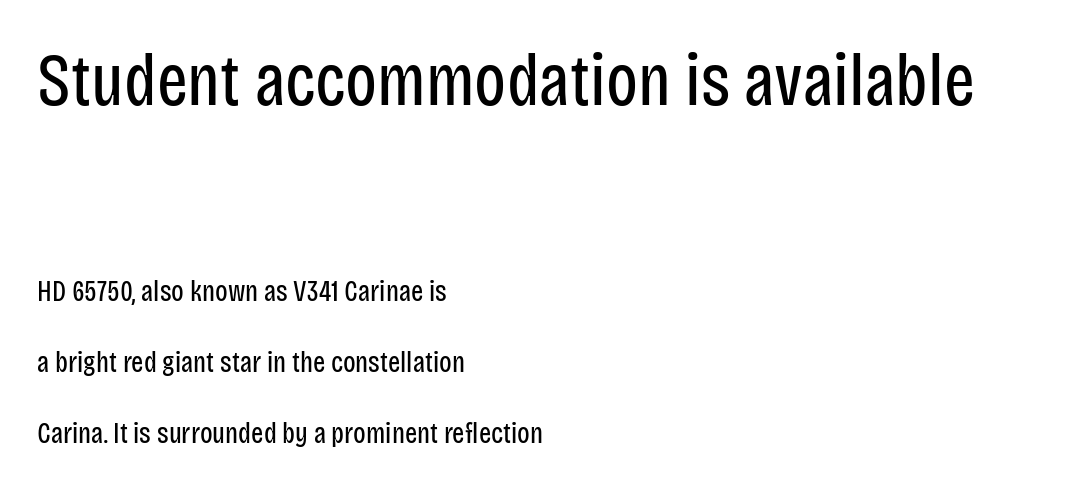
The image shows 73 px regular-weight, condensed sans-serif type, upright; set left-aligned, loose line spacing (2.45x), normal letter spacing, not underlined; the first (top) block is 2.52x larger; low stroke contrast and a large x-height.
